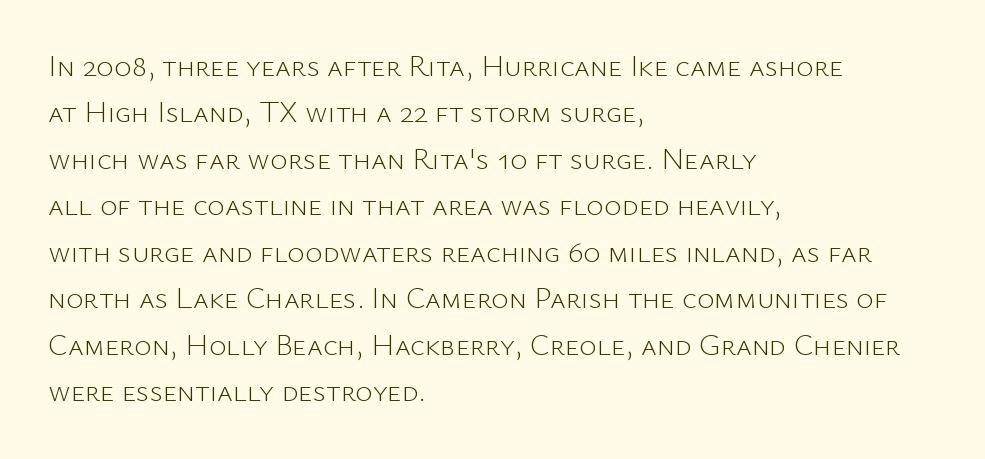
The image shows 30 px light sans-serif type, upright; set left-aligned, normal line spacing (1.55x), normal letter spacing, not underlined; low stroke contrast and a medium x-height.
